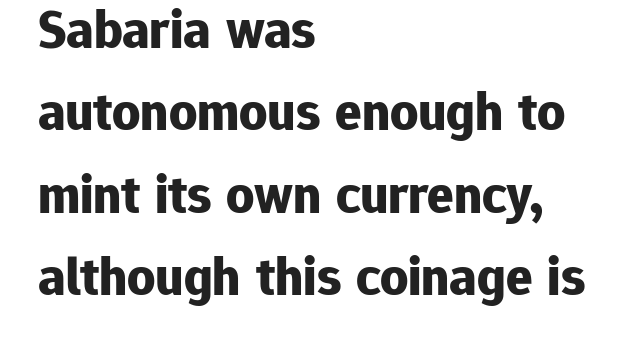
These lines keep a tight, regular rhythm from letter to letter. The face used here is proportionally spaced, like ordinary book or web type. Vertical spacing — default. Letterform terminals end flat and unadorned throughout the passage.
